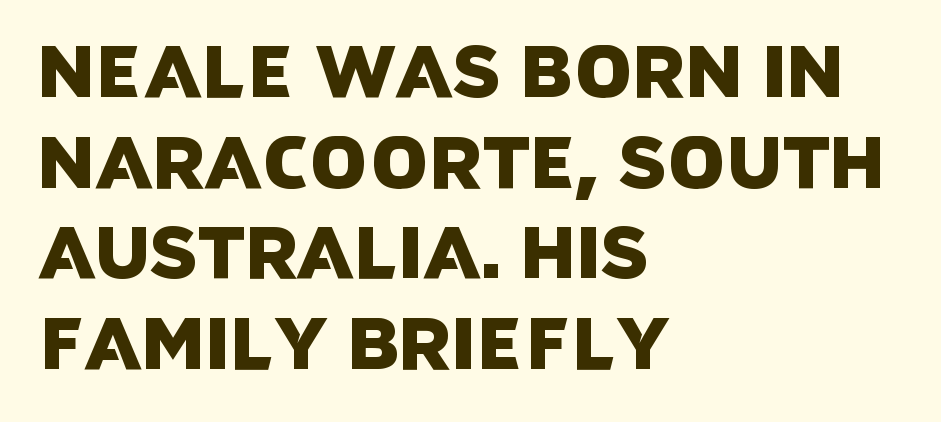
Q: Is the typeface a serif or a sans-serif typeface? A: Sans-serif.
Q: Is the text underlined? A: No.
Q: How is the paragraph aligned? A: Left-aligned.
Q: Is the spacing between letters normal or unusually wide? A: Normal.
Q: Width (condensed, normal, or wide)? A: Normal.
Q: Stroke contrast? A: Low.
Q: x-height? A: Large.
Q: Monospaced? A: No.
